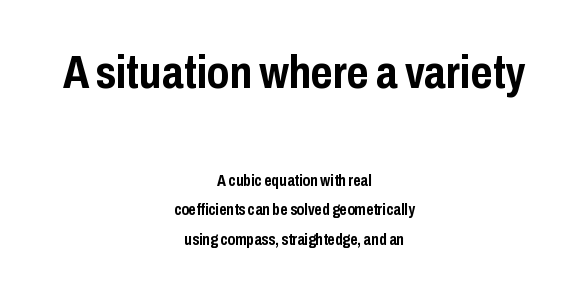
The image shows 47 px semibold, condensed sans-serif type, upright; set centered, line spacing 1.85x, normal letter spacing, not underlined; the first (top) block is 2.94x larger; low stroke contrast and a medium x-height.
